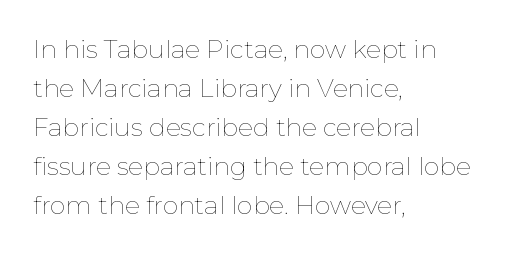
The space between consecutive lines is moderate. In terms of letterspacing, this is plain default setting. This rendering features lettering with no underline. Is the stroke heavy? The answer is a plain regular-or-lighter.
